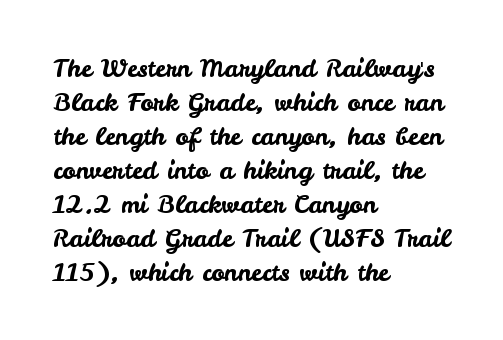
Q: Is the text italic (slanted)? A: Yes.
Q: Is the text underlined? A: No.
Q: How is the paragraph aligned? A: Left-aligned.
Q: Is the spacing between letters normal or unusually wide? A: Normal.
Q: Is the spacing between lines tight, normal or loose? A: Normal.
